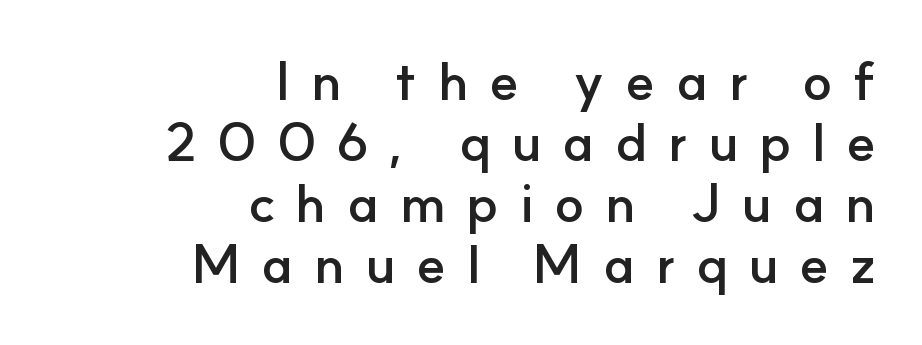
The image shows 54 px semibold sans-serif type, upright; set right-aligned, tight line spacing (1.13x), unusually wide letter spacing (+0.38 em), not underlined; low stroke contrast and a small x-height.
